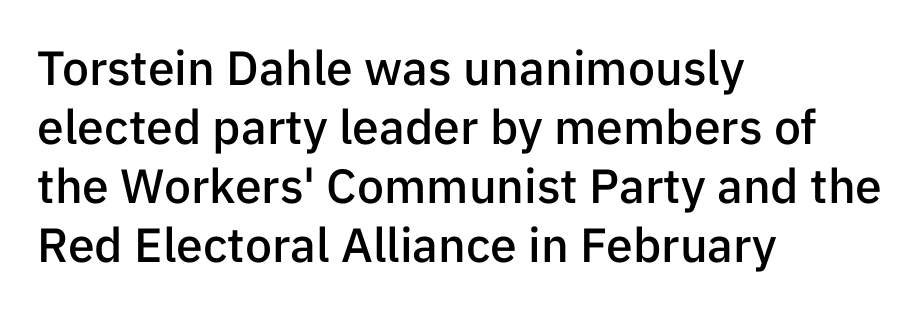
{"serif": "no", "italic": "no", "bold": "semi", "weight": "semibold", "width": "normal", "stroke_contrast": "low", "x_height": "medium", "monospaced": "no", "underline": "no", "align": "left", "line_spacing_ratio": 1.23, "letter_spacing": "normal", "letter_spacing_em": 0.0, "glyph_px": 48}
